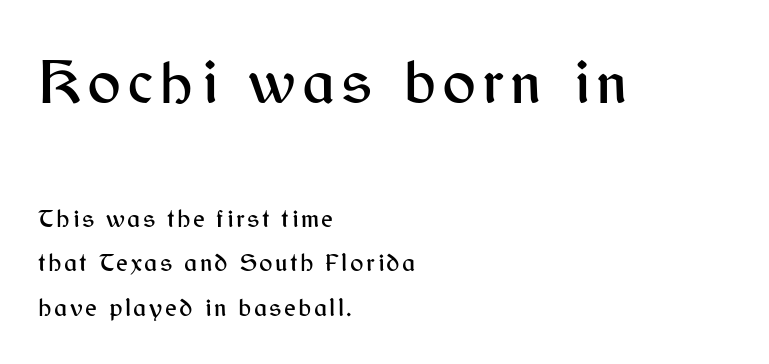
Q: Is the text italic (slanted)? A: No, it is upright.
Q: Is the typeface a serif or a sans-serif typeface? A: Sans-serif.
Q: Is the text underlined? A: No.
Q: How is the paragraph aligned? A: Left-aligned.
Q: Which block of text is set in a larger size, the first (top) or the second (bottom)? A: The first (top) one.
Q: Width (condensed, normal, or wide)? A: Normal.
Q: Stroke contrast? A: Medium.
Q: x-height? A: Medium.
Q: Monospaced? A: No.
